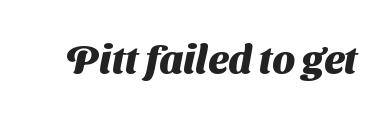
Type without underlining. Every letter is thick-stroked: bold, no question. Here the glyphs are tracked normally, forming tight word shapes. Think of a printed novel: that variable character pitch is what you see here. These lines are composed in type without serifs.
